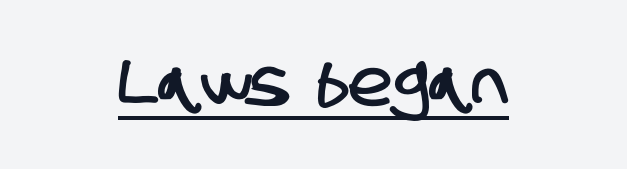
Students, note that the glyphs here touch the page at normal intervals. The typesetter chose a symmetrical, centered arrangement here. Each letter's strokes conclude bluntly, with no projecting serifs. The rendering uses the underline text-decoration. A typesetter would call this proportional, since set widths differ per character.
